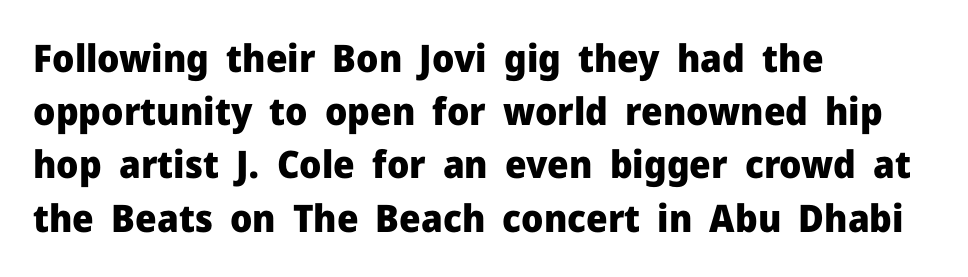
The image shows 38 px heavy sans-serif type, upright; set left-aligned, normal line spacing (1.4x), normal letter spacing, not underlined; low stroke contrast and a medium x-height.
